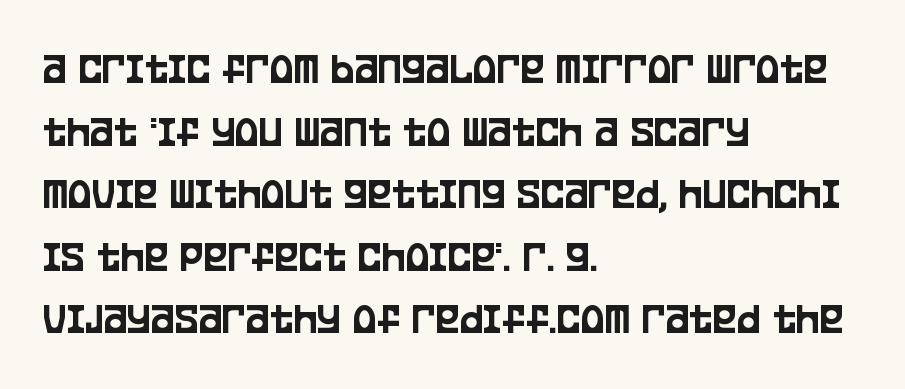
{"serif": "no", "italic": "no", "width": "condensed", "stroke_contrast": "low", "x_height": "large", "monospaced": "no", "underline": "no", "align": "left", "line_spacing": "normal", "line_spacing_ratio": 1.39, "letter_spacing": "normal", "letter_spacing_em": 0.0, "glyph_px": 45}
